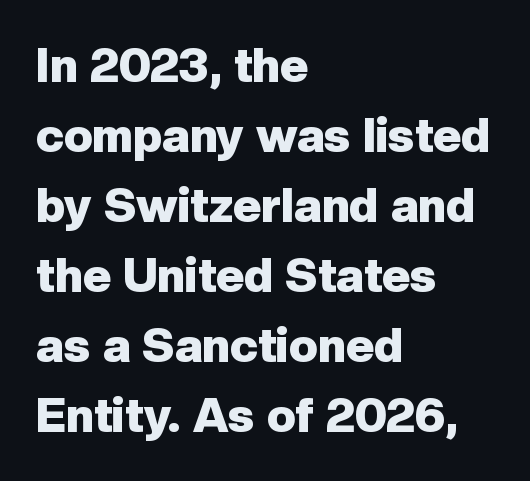
This sample has the flowing, uneven cadence of proportional lettering. In terms of letterform style, serifs are entirely absent. The rows are spaced the way most documents space them. The rendering anchors every line to the left-hand side.
